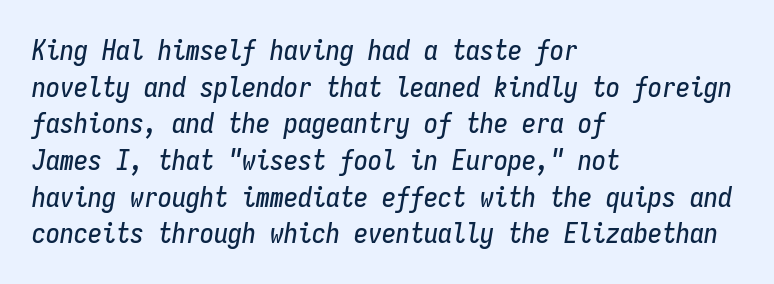
The image shows 28 px condensed type, italic (leaning right), monospaced; set left-aligned, normal line spacing (1.31x), normal letter spacing, not underlined; low stroke contrast and a medium x-height.
